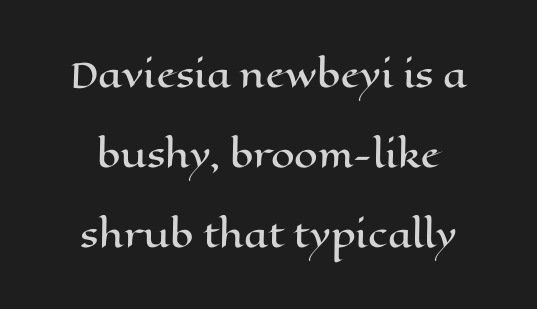
The image shows 34 px wide type, upright; set centered, loose line spacing (2.35x), normal letter spacing, not underlined; high stroke contrast and a medium x-height.
